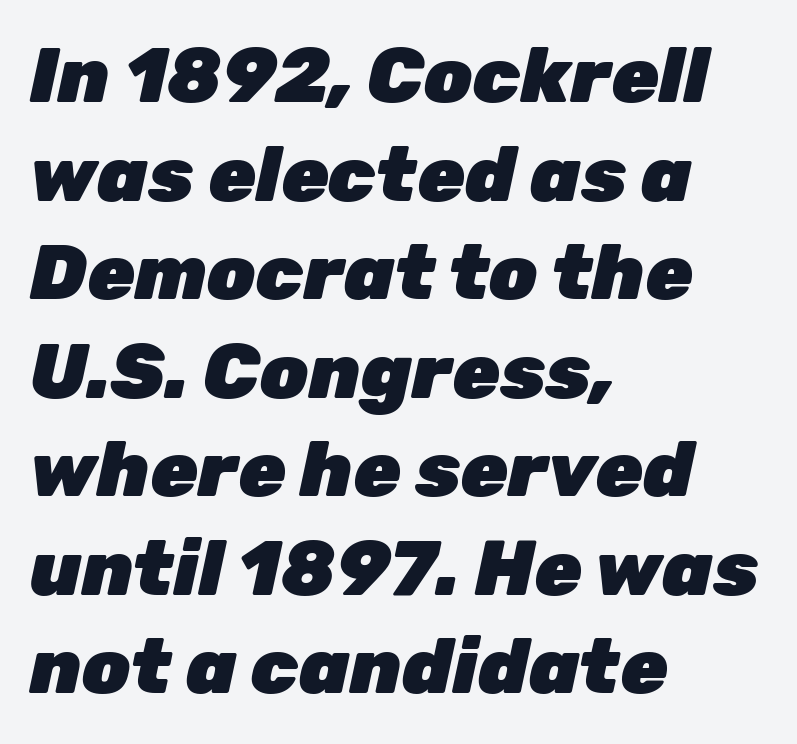
The image shows 77 px heavy type, italic (leaning right); set left-aligned, normal line spacing (1.28x), normal letter spacing, not underlined; low stroke contrast and a medium x-height.
